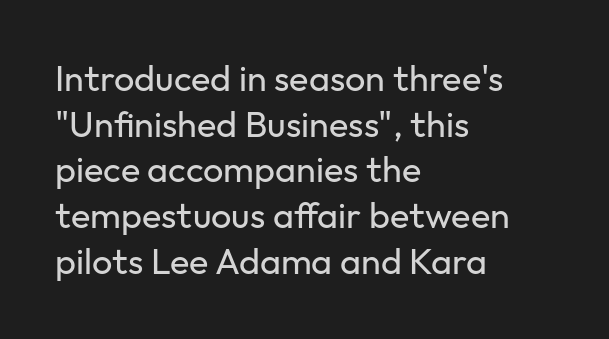
Q: Is the text bold? A: No.
Q: Is the text italic (slanted)? A: No, it is upright.
Q: Is the typeface a serif or a sans-serif typeface? A: Sans-serif.
Q: Is the text underlined? A: No.
Q: How is the paragraph aligned? A: Left-aligned.
Q: Is the spacing between letters normal or unusually wide? A: Normal.
Q: Is the spacing between lines tight, normal or loose? A: Normal.
Q: Width (condensed, normal, or wide)? A: Normal.
Q: Stroke contrast? A: Low.
Q: x-height? A: Medium.
Q: Monospaced? A: No.
